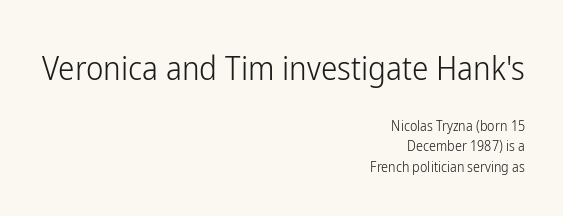
{"serif": "no", "italic": "no", "bold": "no", "weight": "light", "width": "condensed", "stroke_contrast": "low", "x_height": "medium", "monospaced": "no", "underline": "no", "align": "right", "line_spacing": "normal", "line_spacing_ratio": 1.47, "letter_spacing": "normal", "letter_spacing_em": 0.0, "larger_block": "first", "size_ratio": 2.36, "glyph_px": 33}
